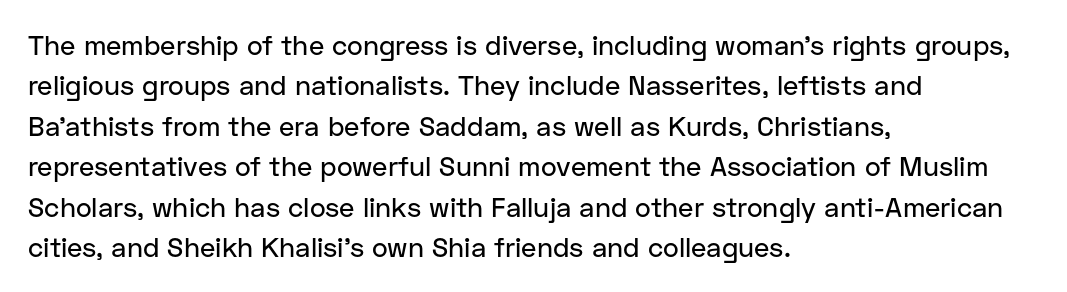
Q: Is the text italic (slanted)? A: No, it is upright.
Q: Is the text underlined? A: No.
Q: How is the paragraph aligned? A: Left-aligned.
Q: Is the spacing between letters normal or unusually wide? A: Normal.
Q: Is the spacing between lines tight, normal or loose? A: Normal.
